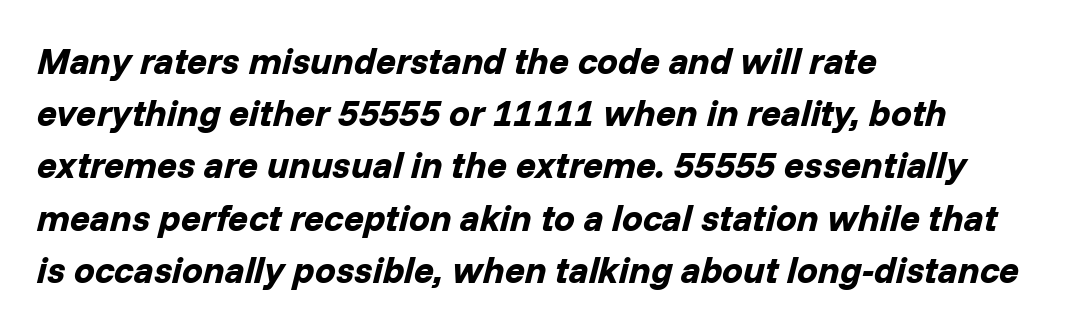
{"italic": "yes", "lean": "right", "slant_degrees": 14, "bold": "yes", "weight": "bold", "width": "normal", "stroke_contrast": "low", "x_height": "medium", "monospaced": "no", "underline": "no", "align": "left", "line_spacing": "normal", "line_spacing_ratio": 1.41, "letter_spacing": "normal", "letter_spacing_em": 0.0, "glyph_px": 37}
